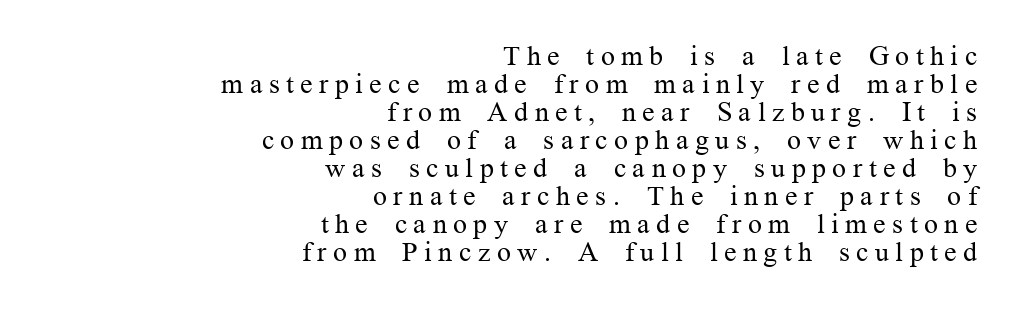
Q: Is the text bold? A: No.
Q: Is the text italic (slanted)? A: No, it is upright.
Q: Is the typeface a serif or a sans-serif typeface? A: Serif.
Q: Is the text underlined? A: No.
Q: How is the paragraph aligned? A: Right-aligned.
Q: Is the spacing between letters normal or unusually wide? A: Unusually wide.
Q: Is the spacing between lines tight, normal or loose? A: Tight.
Q: Width (condensed, normal, or wide)? A: Normal.
Q: Stroke contrast? A: Medium.
Q: x-height? A: Medium.
Q: Monospaced? A: No.
